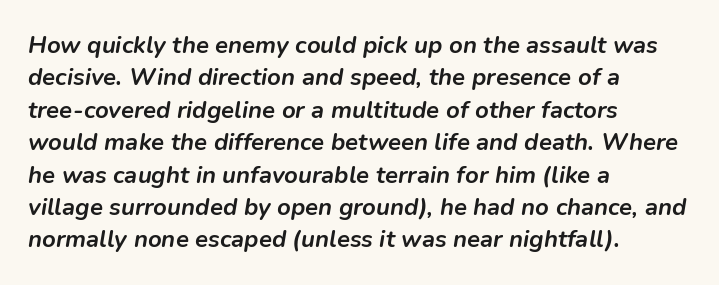
The image shows 24 px bold type, italic (leaning right); set left-aligned, normal line spacing (1.35x), normal letter spacing, not underlined.
